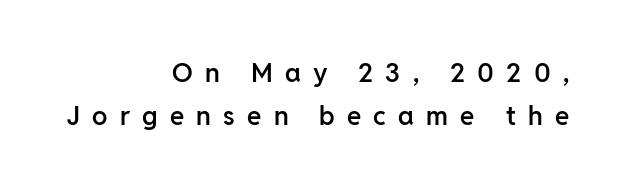
{"italic": "no", "bold": "semi", "underline": "no", "align": "right", "line_spacing": "normal", "line_spacing_ratio": 1.66, "letter_spacing": "wide", "letter_spacing_em": 0.47, "glyph_px": 26}
